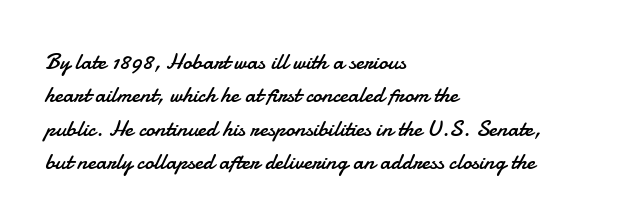
The image shows 23 px text type; set left-aligned, normal line spacing (1.45x), normal letter spacing, not underlined.
